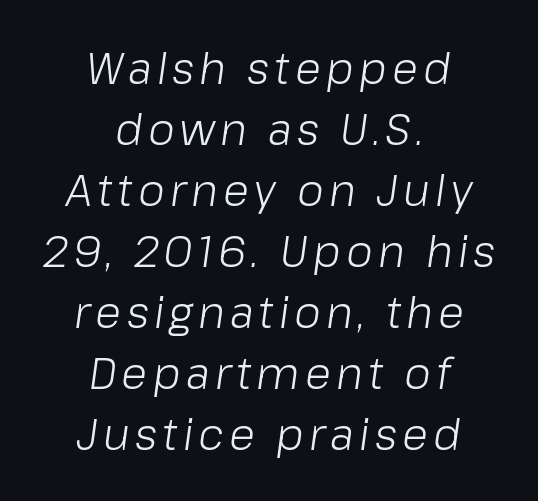
The image shows 43 px light type, italic (leaning right); set centered, normal line spacing (1.42x), not underlined; low stroke contrast and a medium x-height.
